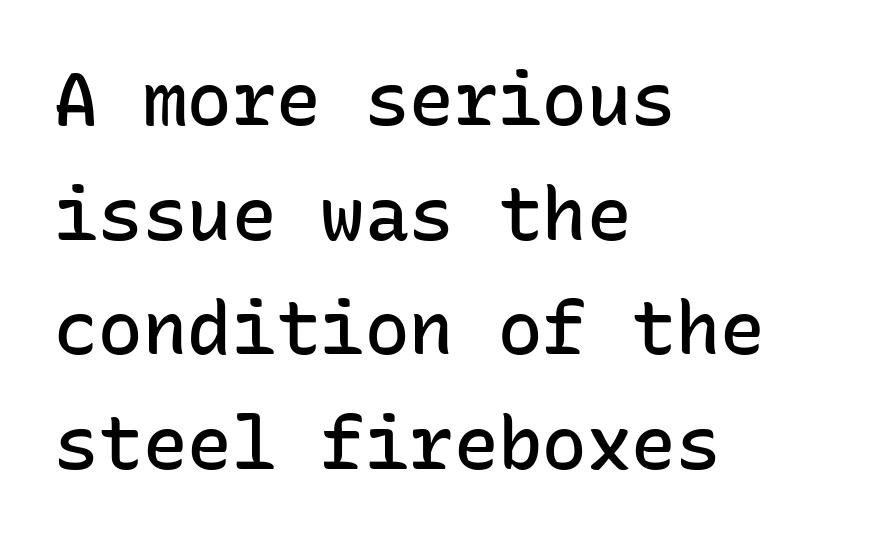
{"serif": "no", "italic": "no", "bold": "semi", "weight": "semibold", "width": "normal", "stroke_contrast": "low", "x_height": "medium", "monospaced": "yes", "underline": "no", "align": "left", "line_spacing": "normal", "line_spacing_ratio": 1.55, "letter_spacing": "normal", "letter_spacing_em": 0.0, "glyph_px": 74}
